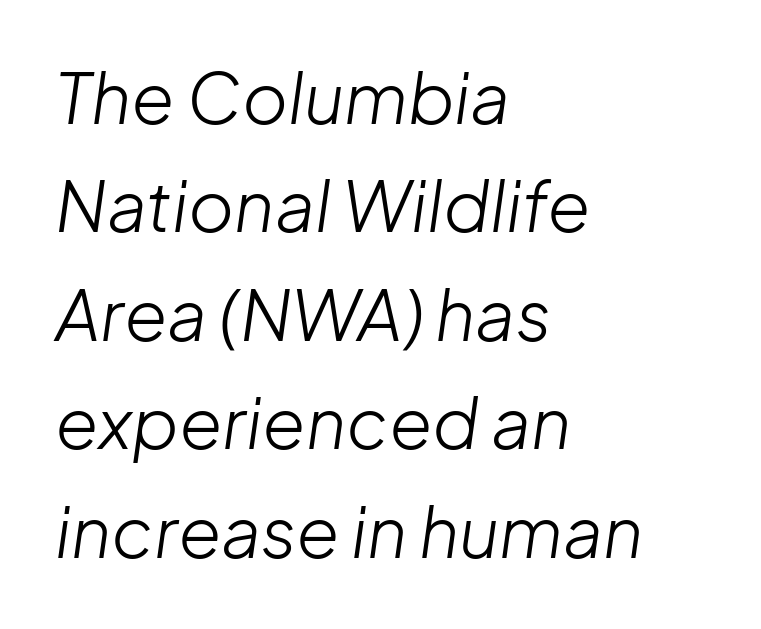
Beneath every word, the page is bare. Weight class: somewhere from thin through regular. Whoever set this chose a conventional vertical rhythm. These lines are set flush left with a ragged right edge. Glyph-to-glyph distance matches everyday printed text. Do the characters align in a grid? No, the font is proportional.
